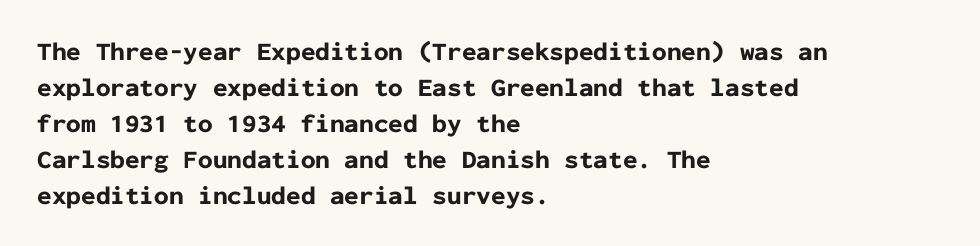
Weight: bold. Inter-character spacing is left at the font's built-in metrics. Check the space under the baseline: it is left empty. These lines sit exactly where default settings would place them. Compared with a centered layout, this one pins lines to the left instead.
